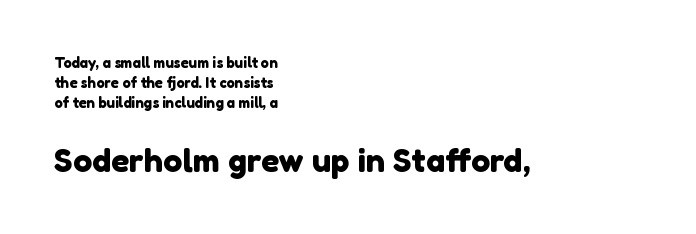
{"serif": "no", "width": "normal", "x_height": "medium", "monospaced": "no", "underline": "no", "align": "left", "line_spacing": "normal", "line_spacing_ratio": 1.43, "letter_spacing": "normal", "letter_spacing_em": 0.0, "larger_block": "second", "size_ratio": 2.29, "glyph_px": 32}
